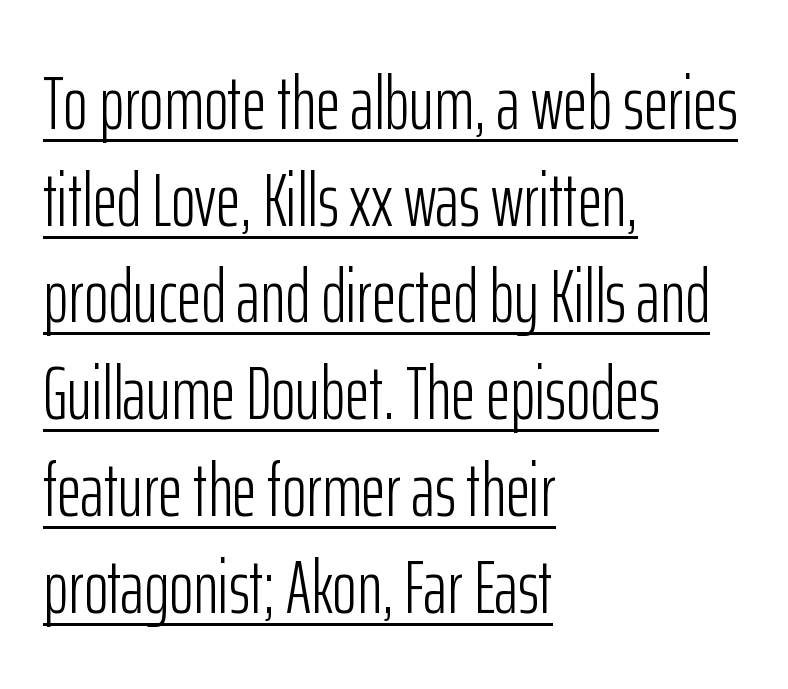
The rendering uses a moderate line-height, typical for paragraphs. Observe the ordinary spacing: letters are neighbours, not strangers. Tall strokes in this sample are plumb rather than angled. This sample carries an underscore along the baseline area. Do the characters align in a grid? No, the font is proportional. The letters carry no serifs — their stems end cleanly without finishing strokes.
